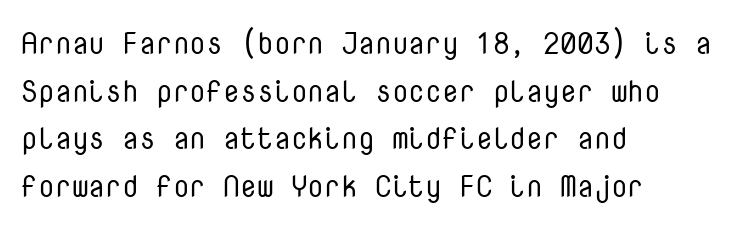
Regarding leading, the lines here are spaced in the standard way. The letterforms sit shoulder to shoulder at normal distance. I'd call this a sans setting — the letters go barefoot. Stroke thickness stays within the range of a standard reading face or lighter.
